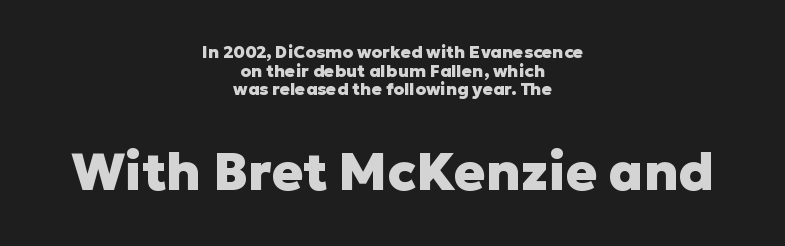
The image shows 52 px heavy sans-serif type, upright; set centered, tight line spacing (1.1x), normal letter spacing, not underlined; the second (bottom) block is 3.06x larger; low stroke contrast and a medium x-height.
